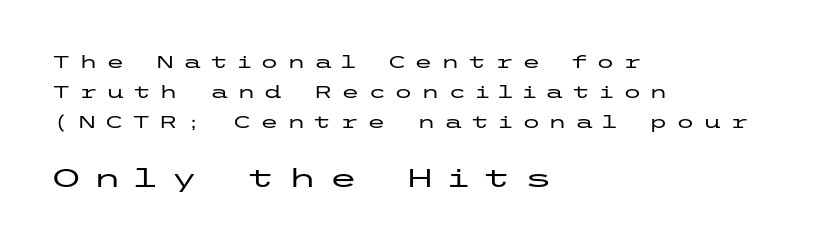
Alignment: flush left. The letterforms stand isolated, each surrounded by extra space. Underline: absent. Of the two passages, the one underneath uses the larger point size. A roman cut, with each character standing at attention.
